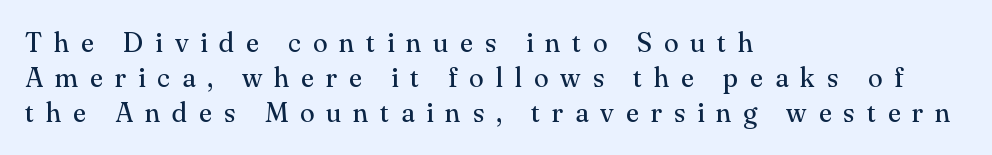
{"italic": "no", "bold": "no", "underline": "no", "align": "left", "line_spacing": "normal", "line_spacing_ratio": 1.3, "letter_spacing": "wide", "letter_spacing_em": 0.44, "glyph_px": 27}
